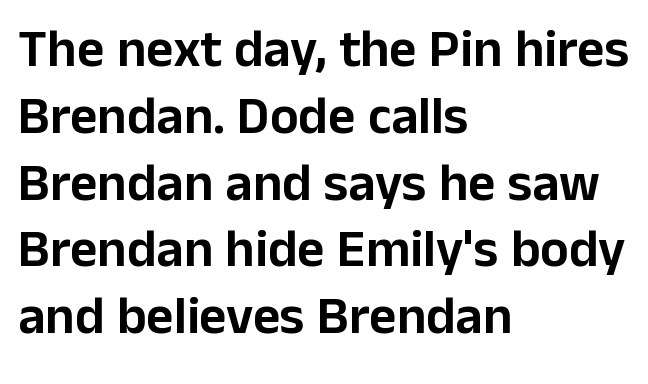
Q: Is the text italic (slanted)? A: No, it is upright.
Q: Is the typeface a serif or a sans-serif typeface? A: Sans-serif.
Q: Is the text underlined? A: No.
Q: How is the paragraph aligned? A: Left-aligned.
Q: Is the spacing between letters normal or unusually wide? A: Normal.
Q: Is the spacing between lines tight, normal or loose? A: Normal.
Q: Width (condensed, normal, or wide)? A: Normal.
Q: Stroke contrast? A: Low.
Q: x-height? A: Medium.
Q: Monospaced? A: No.
